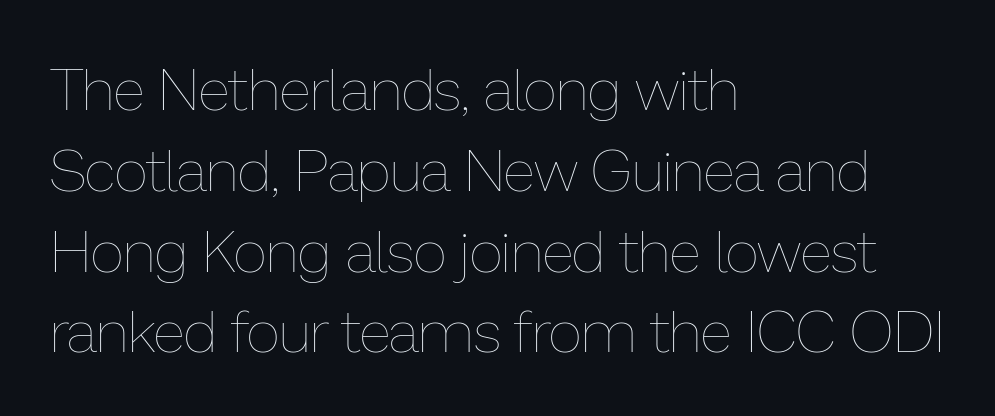
{"italic": "no", "bold": "no", "weight": "thin", "width": "normal", "stroke_contrast": "low", "x_height": "medium", "monospaced": "no", "underline": "no", "align": "left", "line_spacing": "normal", "line_spacing_ratio": 1.37, "letter_spacing": "normal", "letter_spacing_em": 0.0, "glyph_px": 59}
